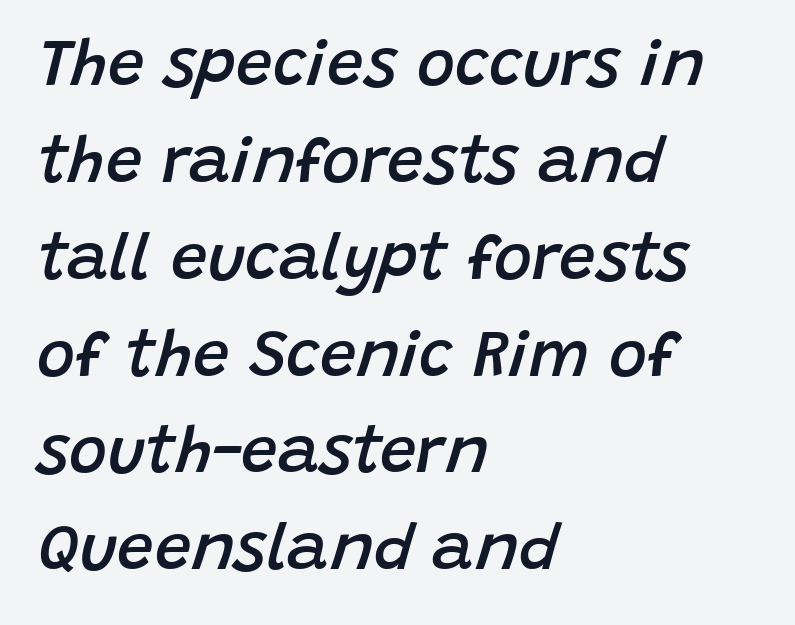
{"italic": "yes", "lean": "right", "slant_degrees": 15, "bold": "semi", "weight": "semibold", "width": "normal", "stroke_contrast": "low", "x_height": "large", "monospaced": "no", "underline": "no", "align": "left", "line_spacing": "normal", "line_spacing_ratio": 1.49, "letter_spacing": "normal", "letter_spacing_em": 0.0, "glyph_px": 65}
